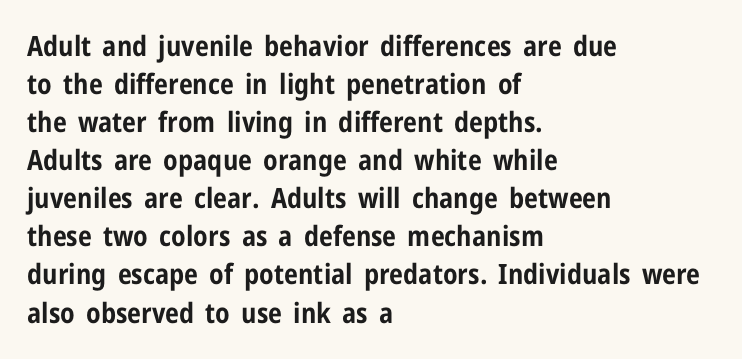
The image shows 28 px bold, condensed sans-serif type, upright; set left-aligned, normal line spacing (1.36x), normal letter spacing, not underlined; low stroke contrast and a medium x-height.
